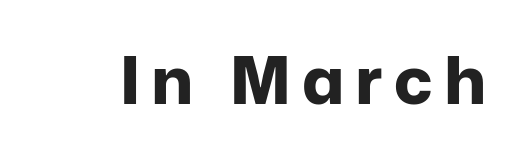
Q: Is the text bold? A: Yes.
Q: Is the text italic (slanted)? A: No, it is upright.
Q: Is the typeface a serif or a sans-serif typeface? A: Sans-serif.
Q: Is the text underlined? A: No.
Q: Width (condensed, normal, or wide)? A: Normal.
Q: Stroke contrast? A: Low.
Q: x-height? A: Medium.
Q: Monospaced? A: No.
